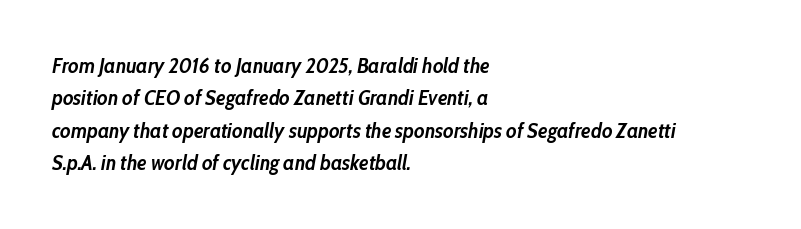
The image shows 21 px bold type, italic (leaning right); set left-aligned, normal line spacing (1.54x), normal letter spacing, not underlined.
